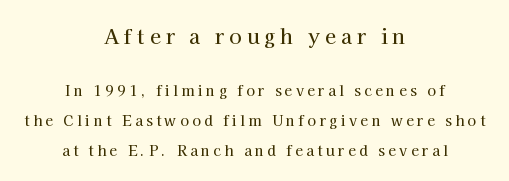
The image shows 20 px text type, upright; set centered, loose line spacing (2.14x), unusually wide letter spacing (+0.25 em), not underlined; the first (top) block is 1.43x larger.
